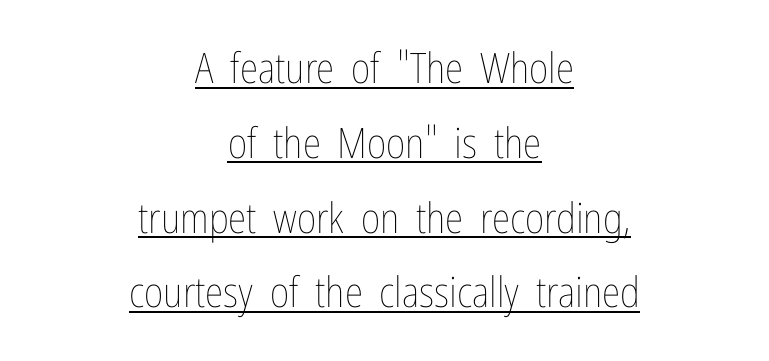
Q: Is the text bold? A: No.
Q: Is the text italic (slanted)? A: No, it is upright.
Q: Is the text underlined? A: Yes.
Q: How is the paragraph aligned? A: Centered.
Q: Is the spacing between letters normal or unusually wide? A: Normal.
Q: Width (condensed, normal, or wide)? A: Condensed.
Q: Stroke contrast? A: Low.
Q: x-height? A: Medium.
Q: Monospaced? A: No.
